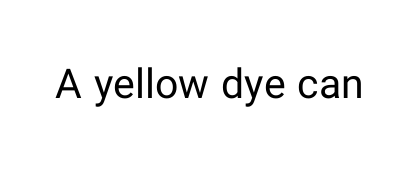
{"serif": "no", "italic": "no", "bold": "no", "weight": "regular", "width": "normal", "stroke_contrast": "low", "x_height": "medium", "monospaced": "no", "underline": "no", "letter_spacing": "normal", "letter_spacing_em": 0.0, "glyph_px": 41}
